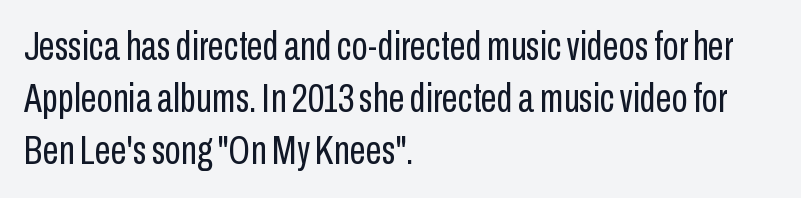
{"serif": "no", "italic": "no", "bold": "no", "weight": "regular", "width": "condensed", "stroke_contrast": "low", "x_height": "medium", "monospaced": "no", "underline": "no", "align": "left", "line_spacing": "normal", "line_spacing_ratio": 1.27, "letter_spacing": "normal", "letter_spacing_em": 0.0, "glyph_px": 41}
